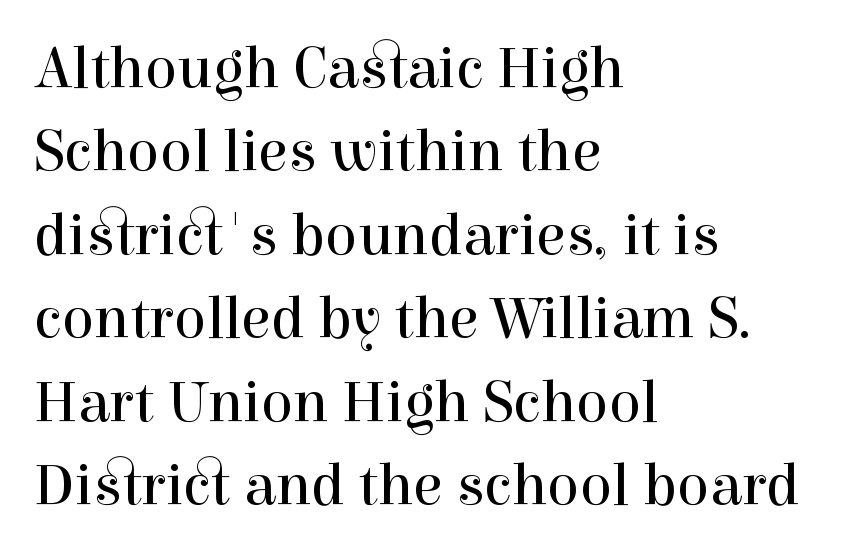
The rendering anchors every line to the left-hand side. There is no visible air inserted between adjacent glyphs. This block has exactly the height ordinary leading produces. The specimen omits any rule beneath the text block's lines. Weight: regular or lighter.
